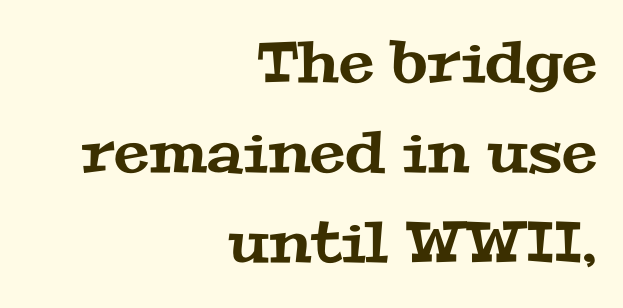
The image shows 57 px wide serif type; set right-aligned, normal line spacing (1.58x), normal letter spacing, not underlined; medium stroke contrast and a medium x-height.
